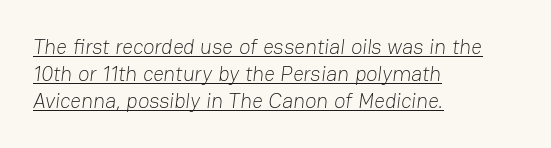
Does the copy run flush right? No — it runs flush left. Every word sits above its own underline. The characters are drawn with everyday or finer stroke widths. Horizontal bands of white between lines are of average thickness.
